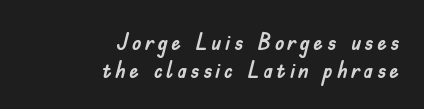
The image shows 24 px text type; set right-aligned, line spacing 1.16x, not underlined.
